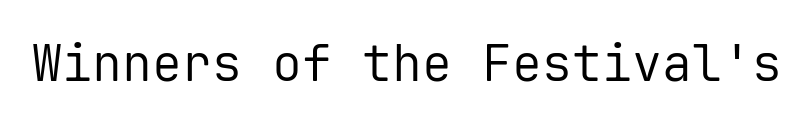
Every character here occupies the same horizontal width, giving the sample a typewriter-like rhythm. No extra ink here — the face is not bold. Inter-character spacing is left at the font's built-in metrics. This rendering features lettering with no underline.
